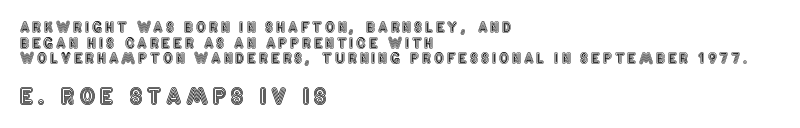
The image shows 22 px text type, upright; set left-aligned, tight line spacing (1.12x), unusually wide letter spacing (+0.2 em), not underlined; the second (bottom) block is 1.57x larger.
